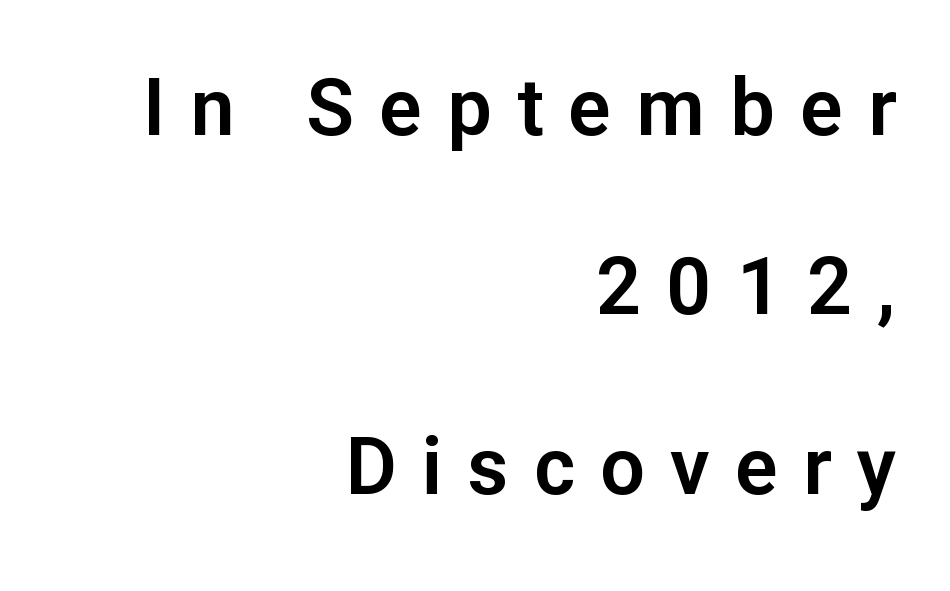
Q: Is the text italic (slanted)? A: No, it is upright.
Q: Is the typeface a serif or a sans-serif typeface? A: Sans-serif.
Q: Is the text underlined? A: No.
Q: How is the paragraph aligned? A: Right-aligned.
Q: Is the spacing between letters normal or unusually wide? A: Unusually wide.
Q: Is the spacing between lines tight, normal or loose? A: Loose.
Q: Width (condensed, normal, or wide)? A: Normal.
Q: Stroke contrast? A: Low.
Q: x-height? A: Medium.
Q: Monospaced? A: No.
